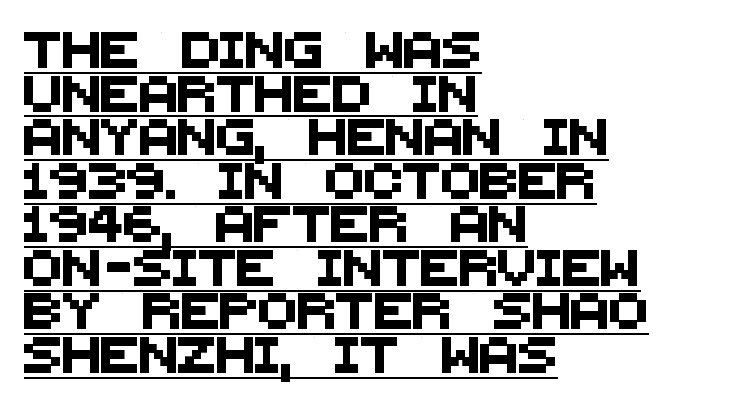
Spacing verdict: proportional, widths tailored to each character. The rag falls on the right side of this text block. This is underlined copy, the kind a proofreader might mark for attention. A sans-serif font was chosen for this passage. The passage shown has conventional tracking throughout.
